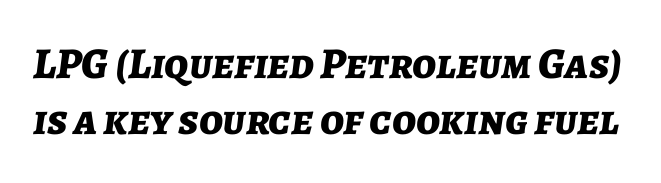
The image shows 44 px bold type, italic (leaning right); set normal line spacing (1.27x), normal letter spacing, not underlined; low stroke contrast and a medium x-height.
